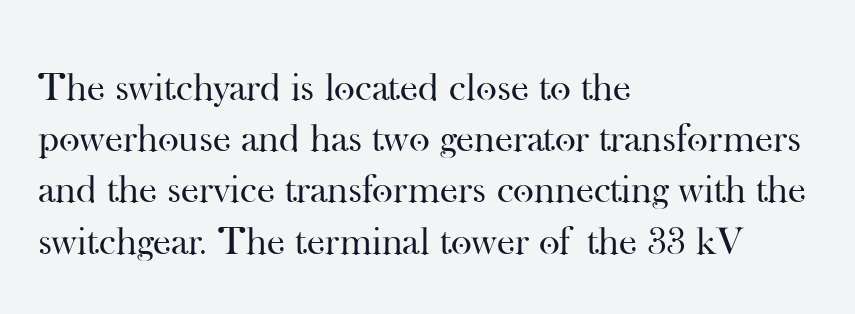
Is the block centered? No — it sits flush against the left margin. These lines are rendered in a variable-pitch font. The passage shown is typeset with a serif family. The rows are spaced the way most documents space them. The area under the type is left untouched.
